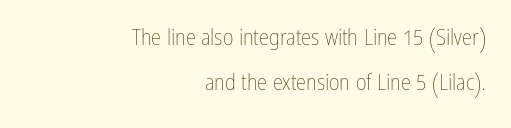
Q: Is the text bold? A: No.
Q: Is the text italic (slanted)? A: No, it is upright.
Q: Is the text underlined? A: No.
Q: How is the paragraph aligned? A: Right-aligned.
Q: Is the spacing between letters normal or unusually wide? A: Normal.
Q: Is the spacing between lines tight, normal or loose? A: Loose.
